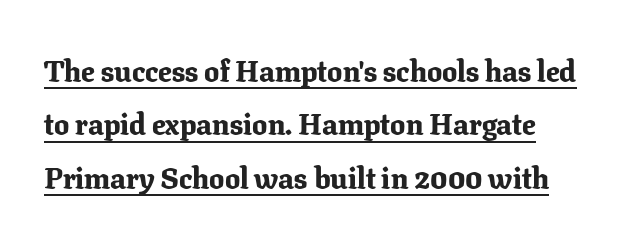
The rendering uses natural spacing where letterforms have individual widths. Weight check: bold — yes, fully. This rendering features underlined lettering. This rendering employs a face with finishing strokes, i.e., a serif. Does extra space separate the letters? No, they use regular spacing. This is the regular roman posture of the typeface.
